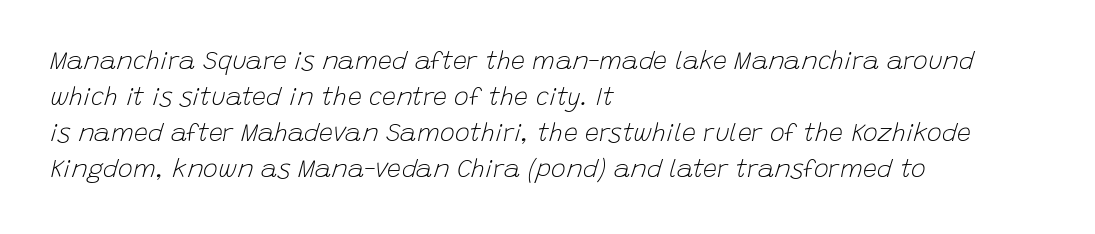
{"italic": "yes", "lean": "right", "slant_degrees": 15, "bold": "no", "underline": "no", "align": "left", "line_spacing": "normal", "line_spacing_ratio": 1.44, "letter_spacing": "normal", "letter_spacing_em": 0.0, "glyph_px": 25}
